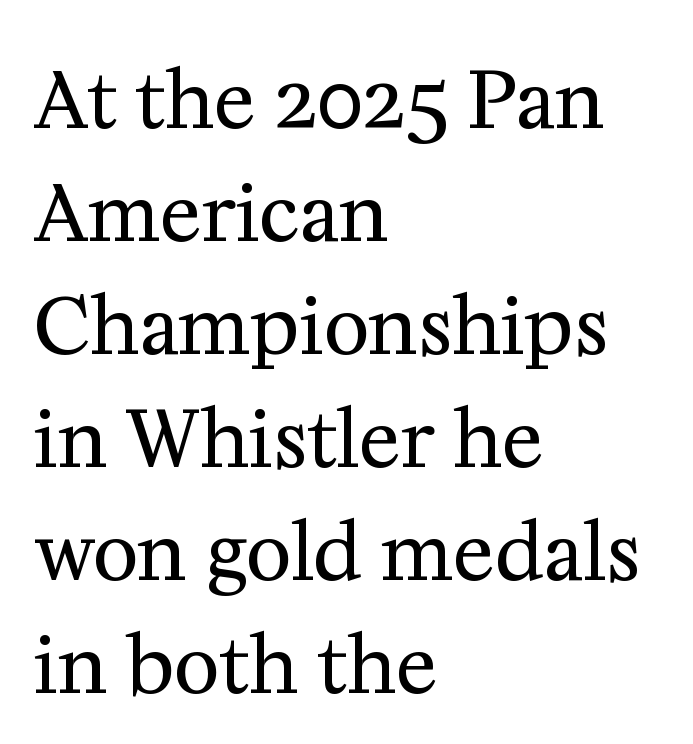
Q: Is the text bold? A: No.
Q: Is the text italic (slanted)? A: No, it is upright.
Q: Is the typeface a serif or a sans-serif typeface? A: Serif.
Q: Is the text underlined? A: No.
Q: How is the paragraph aligned? A: Left-aligned.
Q: Is the spacing between letters normal or unusually wide? A: Normal.
Q: Is the spacing between lines tight, normal or loose? A: Normal.
Q: Width (condensed, normal, or wide)? A: Normal.
Q: Stroke contrast? A: Medium.
Q: x-height? A: Medium.
Q: Monospaced? A: No.
